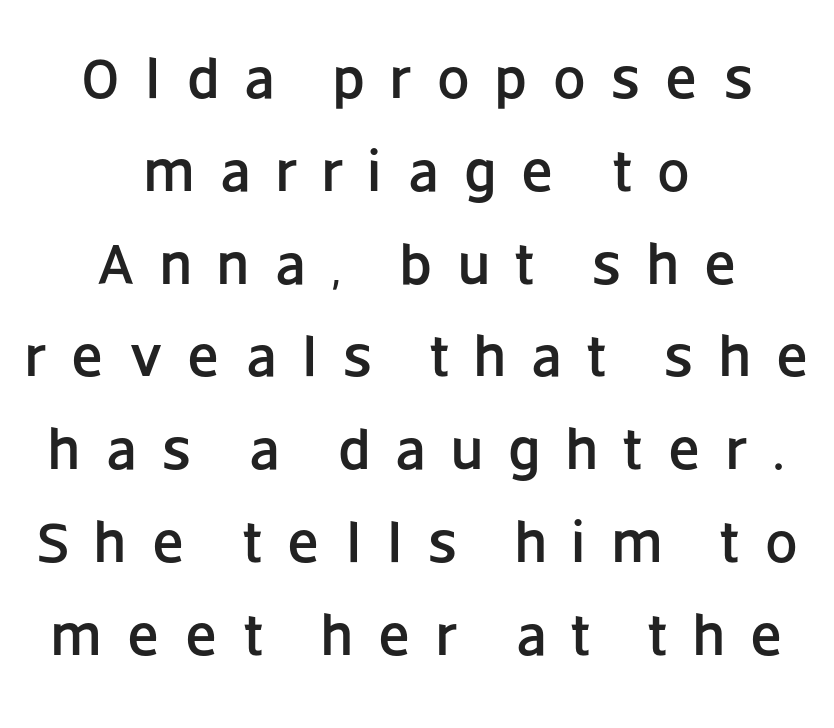
The image shows 58 px sans-serif type, upright; set centered, normal line spacing (1.6x), unusually wide letter spacing (+0.44 em), not underlined; low stroke contrast and a large x-height.
